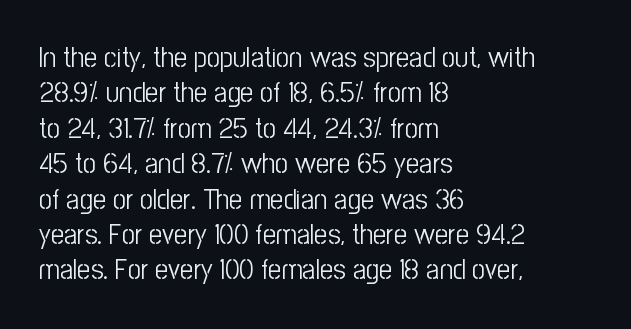
The image shows 29 px light, condensed sans-serif type, upright; set left-aligned, line spacing 1.22x, normal letter spacing, not underlined; low stroke contrast and a medium x-height.
